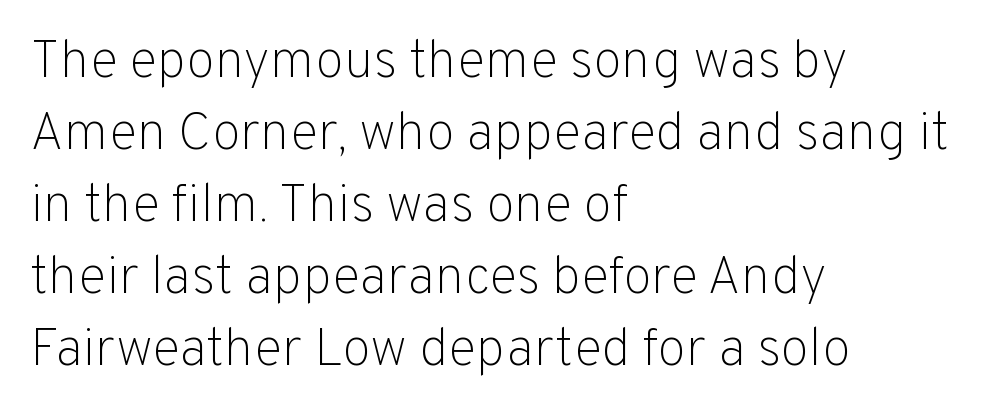
The image shows 53 px light sans-serif type, upright; set left-aligned, normal line spacing (1.36x), normal letter spacing, not underlined; low stroke contrast and a medium x-height.
